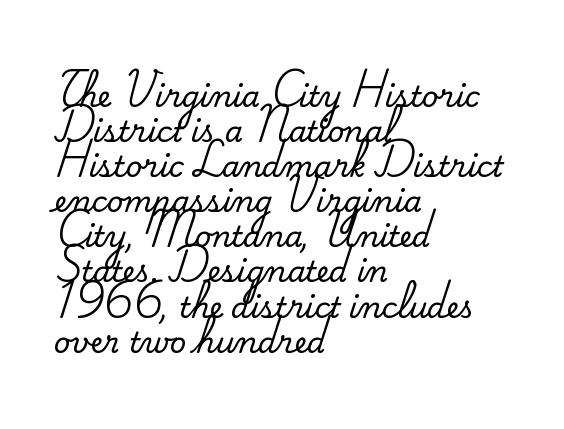
The letters carry serifs — small finishing strokes at the ends of their stems. Letter spacing: default. The letters advance in unequal steps, a hallmark of proportional type. Decoration check: the copy has no underline. In CSS terms this would be text-align: left.
